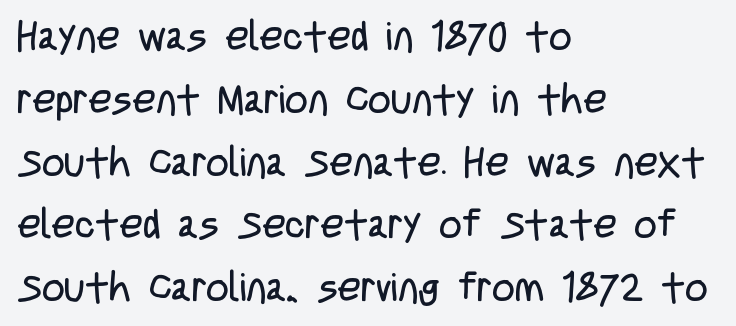
Beneath every word, the page is bare. A classic flush-left, rag-right setting is used for this passage. Here the glyphs are tracked normally, forming tight word shapes. Examine the stroke ends and you'll find no serifs. Is this a heavy cut? Hardly; it is regular or lighter. Horizontal bands of white between lines are of average thickness.
